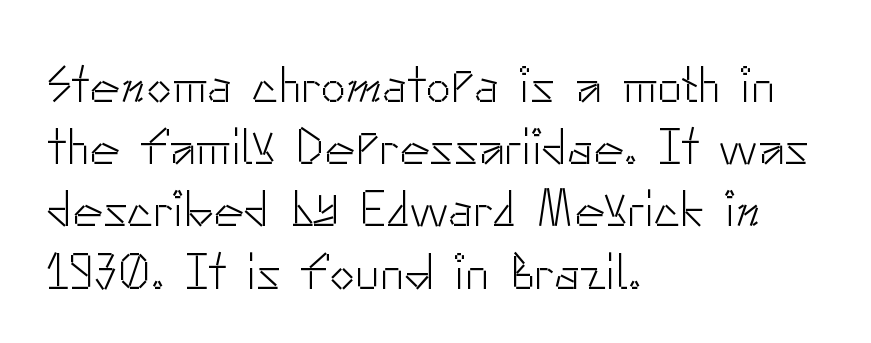
Examine the stroke ends and you'll find no serifs. Tracking here is standard; glyphs follow each other at the usual distance. Spacing verdict: proportional, widths tailored to each character. A quiet, ordinary-to-light weight characterises the typeface. These lines were composed using upright roman letters. The foot of each line stays bare and open.
